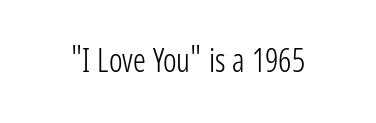
Descender tails drop into unmarked territory. Font category for this specimen: sans-serif. If you drew a line through each stem, it would be perfectly vertical. Nothing unusual about the tracking: characters are spaced as the font intends.
